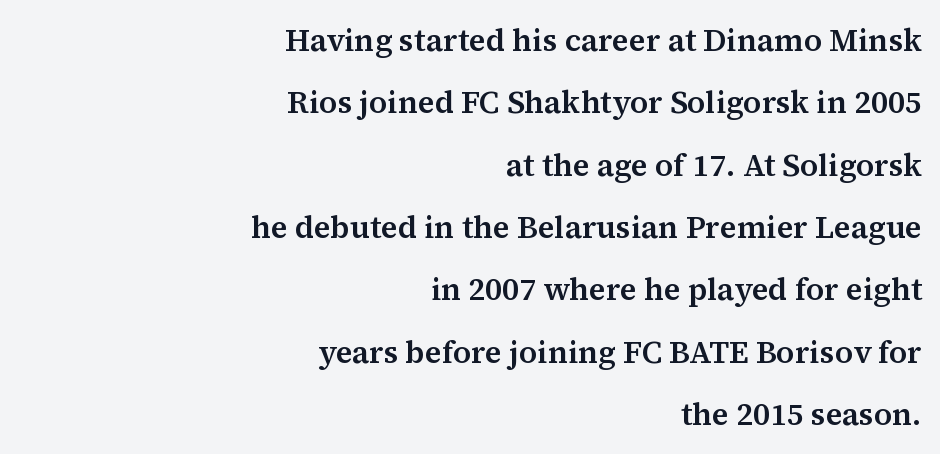
The image shows 31 px serif type, upright; set right-aligned, loose line spacing (2.01x), normal letter spacing, not underlined; medium stroke contrast and a medium x-height.
